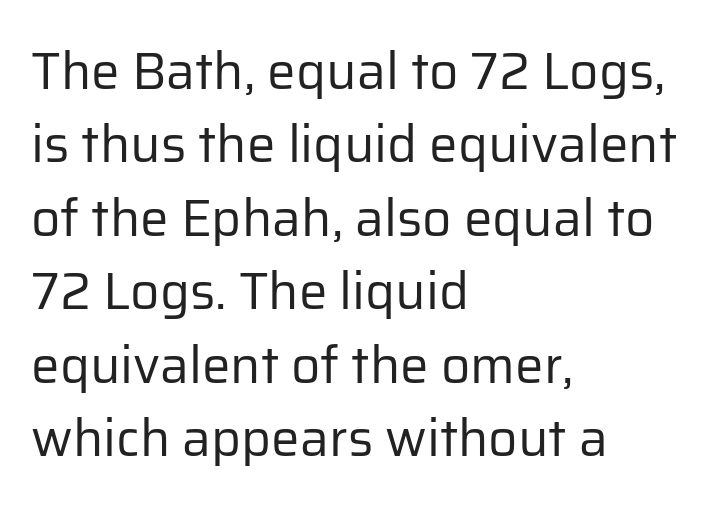
The image shows 51 px regular-weight sans-serif type, upright; set left-aligned, normal line spacing (1.44x), normal letter spacing, not underlined; low stroke contrast and a medium x-height.
